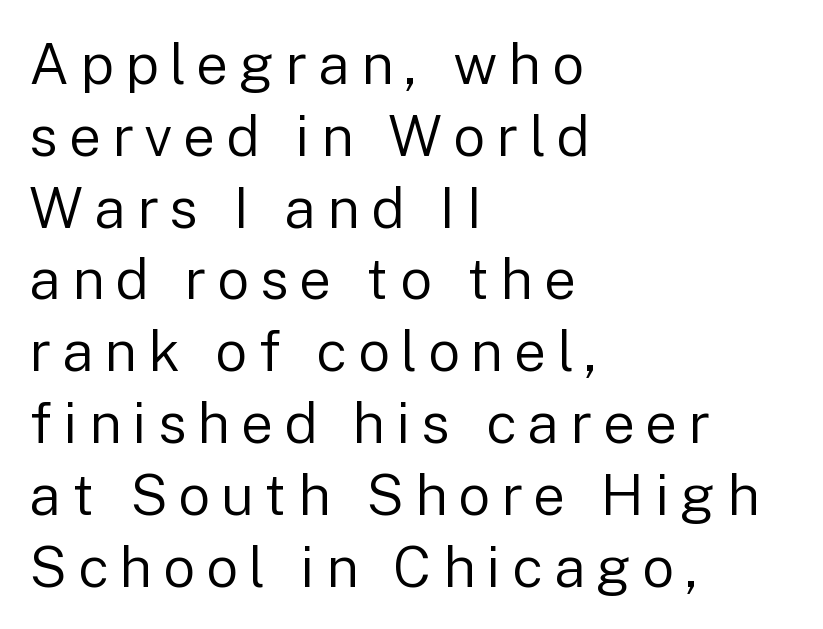
{"serif": "no", "italic": "no", "bold": "no", "weight": "regular", "width": "normal", "stroke_contrast": "low", "x_height": "medium", "monospaced": "no", "underline": "no", "align": "left", "line_spacing": "normal", "line_spacing_ratio": 1.26, "glyph_px": 57}
